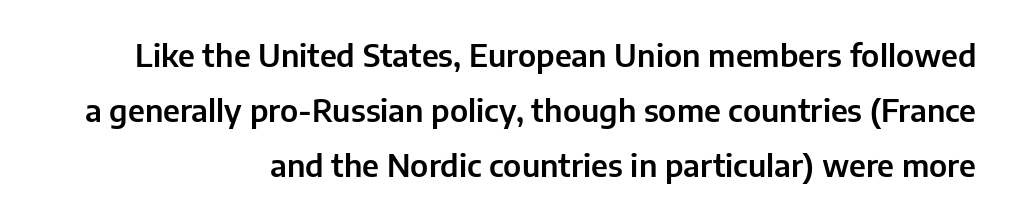
Q: Is the text italic (slanted)? A: No, it is upright.
Q: Is the typeface a serif or a sans-serif typeface? A: Sans-serif.
Q: Is the text underlined? A: No.
Q: How is the paragraph aligned? A: Right-aligned.
Q: Is the spacing between letters normal or unusually wide? A: Normal.
Q: Width (condensed, normal, or wide)? A: Normal.
Q: Stroke contrast? A: Low.
Q: x-height? A: Medium.
Q: Monospaced? A: No.
